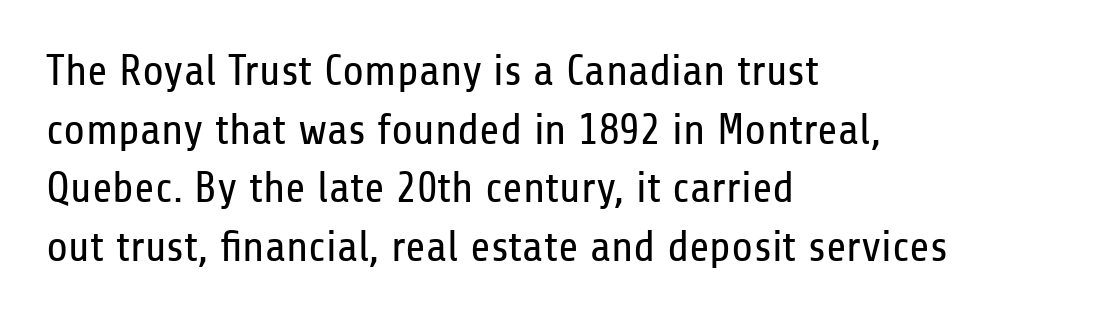
Q: Is the text bold? A: No.
Q: Is the text italic (slanted)? A: No, it is upright.
Q: Is the typeface a serif or a sans-serif typeface? A: Sans-serif.
Q: Is the text underlined? A: No.
Q: How is the paragraph aligned? A: Left-aligned.
Q: Is the spacing between letters normal or unusually wide? A: Normal.
Q: Is the spacing between lines tight, normal or loose? A: Normal.
Q: Width (condensed, normal, or wide)? A: Condensed.
Q: Stroke contrast? A: Low.
Q: x-height? A: Medium.
Q: Monospaced? A: No.
